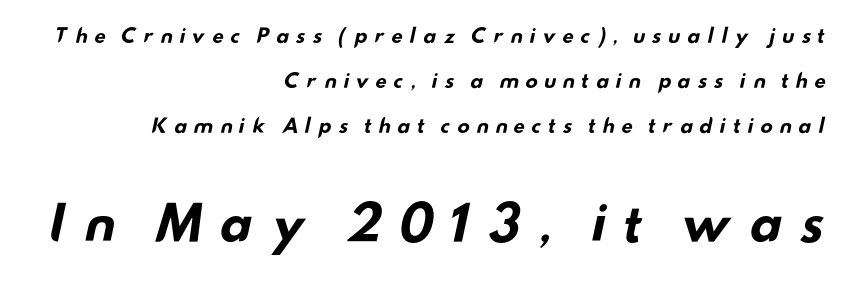
Typeset ragged left — the right edge is the straight one. The composition opens small and finishes big. Grotesque or geometric, the face here clearly has no serifs. Descender tails drop into unmarked territory. Strokes here are thick enough to call this a true bold.
